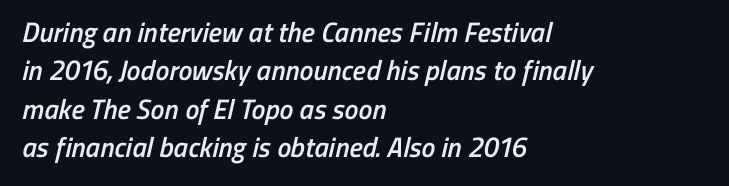
Each new line begins a customary step beneath the previous one. This sample uses a sans-serif face. Words float on clear page, feet unadorned. The line texture is even and compact thanks to regular tracking. This is the in-between weight designers call semibold or demi. The paragraph shown leans on its left margin.
